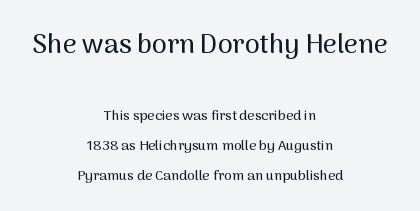
Q: Is the text italic (slanted)? A: No, it is upright.
Q: Is the text underlined? A: No.
Q: How is the paragraph aligned? A: Centered.
Q: Is the spacing between letters normal or unusually wide? A: Normal.
Q: Is the spacing between lines tight, normal or loose? A: Loose.
Q: Which block of text is set in a larger size, the first (top) or the second (bottom)? A: The first (top) one.
